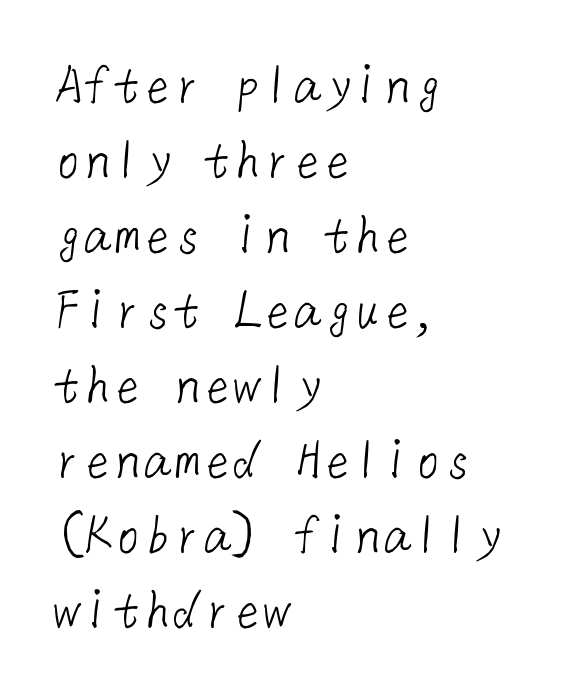
Underlining? Definitely not there. A student would call this left alignment; a typographer would say flush left, rag right. I'd call this a sans setting — the letters go barefoot. Students, observe: this is what conventionally led text looks like. Stems here are at most as thick as an everyday book face. Caption: standard tracking, unaltered.
